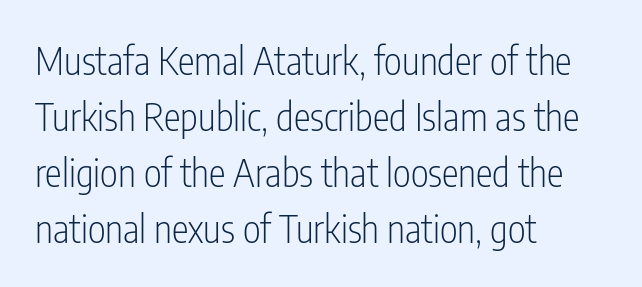
The image shows 38 px light, condensed sans-serif type, upright; set left-aligned, normal line spacing (1.47x), normal letter spacing, not underlined; low stroke contrast and a medium x-height.
